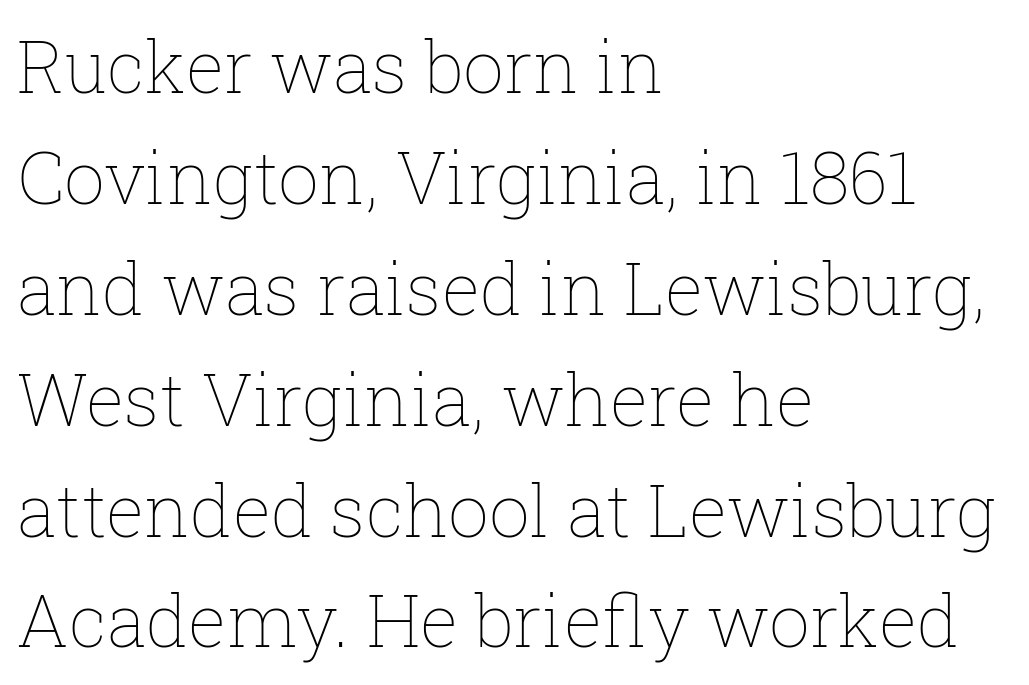
The image shows 72 px thin type, upright; set left-aligned, normal line spacing (1.54x), normal letter spacing, not underlined; low stroke contrast and a medium x-height.
